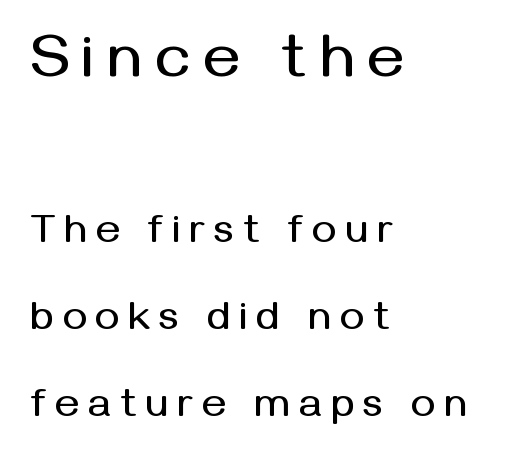
The image shows 62 px sans-serif type, upright; set left-aligned, loose line spacing (2.12x), unusually wide letter spacing (+0.22 em), not underlined; the first (top) block is 1.51x larger; medium stroke contrast and a medium x-height.
